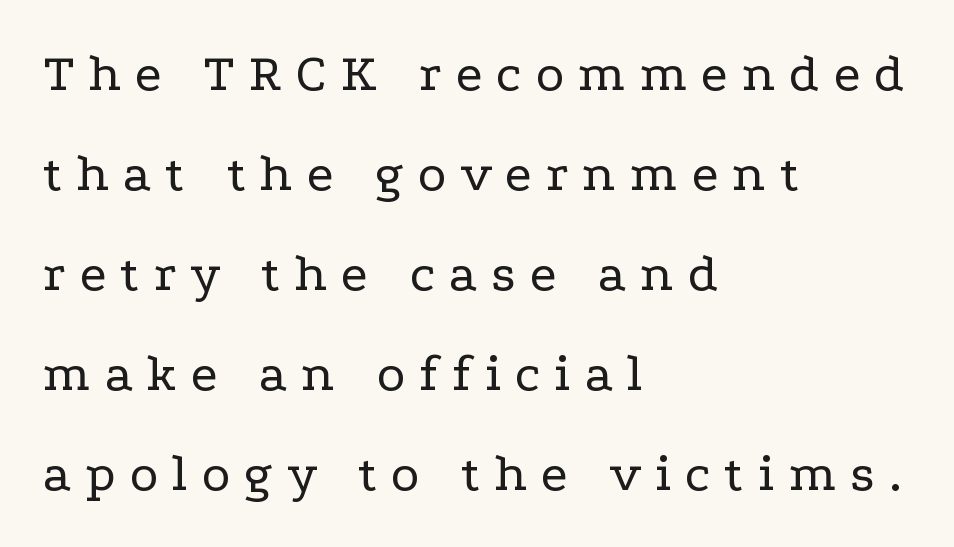
Q: Is the text bold? A: No.
Q: Is the text italic (slanted)? A: No, it is upright.
Q: Is the typeface a serif or a sans-serif typeface? A: Serif.
Q: Is the text underlined? A: No.
Q: How is the paragraph aligned? A: Left-aligned.
Q: Is the spacing between letters normal or unusually wide? A: Unusually wide.
Q: Width (condensed, normal, or wide)? A: Wide.
Q: Stroke contrast? A: Low.
Q: x-height? A: Medium.
Q: Monospaced? A: No.
